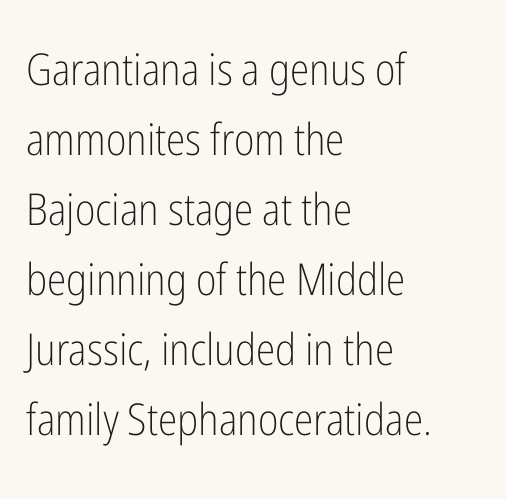
The image shows 44 px light, condensed sans-serif type, upright; set left-aligned, normal line spacing (1.59x), normal letter spacing, not underlined; low stroke contrast and a medium x-height.
